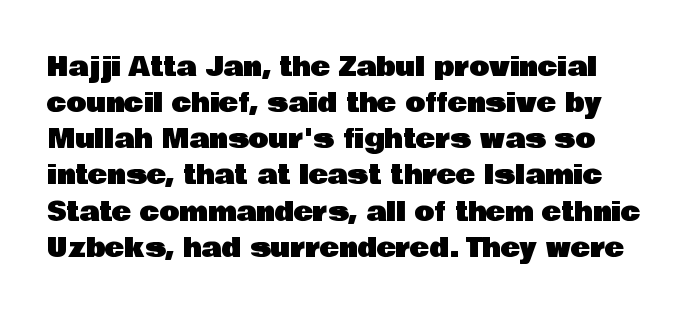
Q: Is the text italic (slanted)? A: No, it is upright.
Q: Is the text underlined? A: No.
Q: Is the spacing between letters normal or unusually wide? A: Normal.
Q: Is the spacing between lines tight, normal or loose? A: Normal.
